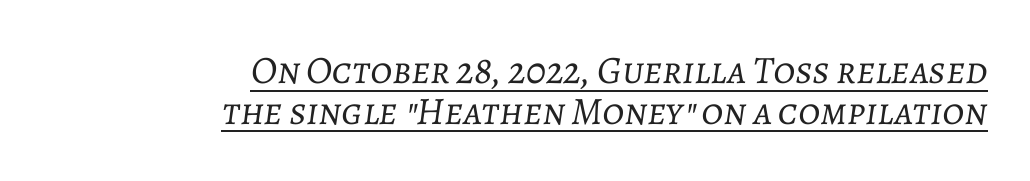
Q: Is the text bold? A: No.
Q: Is the text italic (slanted)? A: Yes, it leans right by about 7 degrees.
Q: Is the text underlined? A: Yes.
Q: How is the paragraph aligned? A: Right-aligned.
Q: Is the spacing between letters normal or unusually wide? A: Normal.
Q: Is the spacing between lines tight, normal or loose? A: Tight.
Q: Width (condensed, normal, or wide)? A: Normal.
Q: Stroke contrast? A: Low.
Q: x-height? A: Medium.
Q: Monospaced? A: No.
